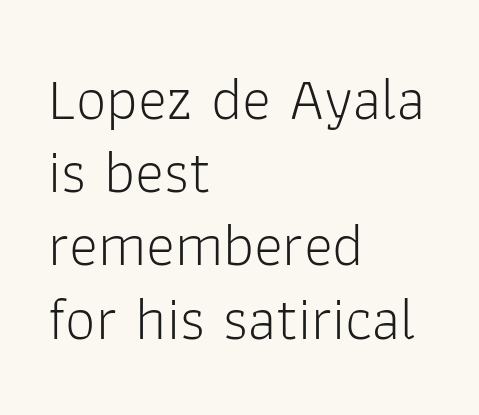
The image shows 61 px light sans-serif type, upright; set left-aligned, line spacing 1.2x, normal letter spacing, not underlined; low stroke contrast and a medium x-height.
